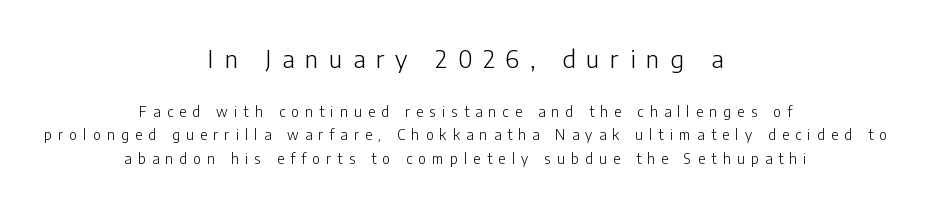
Q: Is the text bold? A: No.
Q: Is the text italic (slanted)? A: No, it is upright.
Q: Is the text underlined? A: No.
Q: How is the paragraph aligned? A: Centered.
Q: Is the spacing between letters normal or unusually wide? A: Unusually wide.
Q: Is the spacing between lines tight, normal or loose? A: Normal.
Q: Which block of text is set in a larger size, the first (top) or the second (bottom)? A: The first (top) one.
